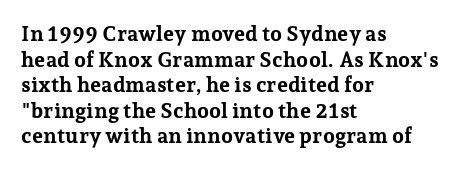
Q: Is the text bold? A: Yes.
Q: Is the text italic (slanted)? A: No, it is upright.
Q: Is the text underlined? A: No.
Q: How is the paragraph aligned? A: Left-aligned.
Q: Is the spacing between letters normal or unusually wide? A: Normal.
